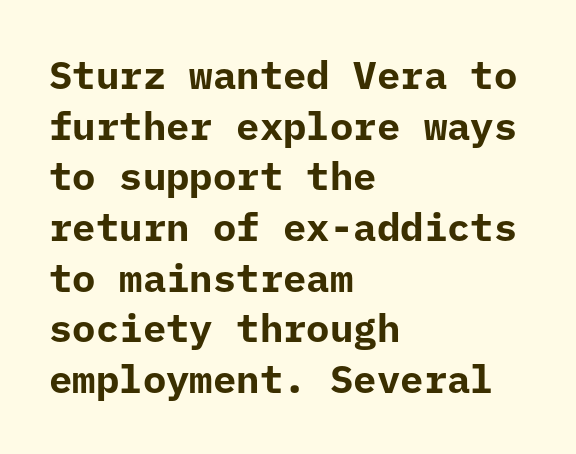
The lines are quadded left. If you drew a line through each stem, it would be perfectly vertical. Vertically, the passage feels balanced, rows spaced as you'd expect. Plain, unruled lines of type. The type family on display is of the sans-serif kind. Nobody touched the tracking dial on this one.
